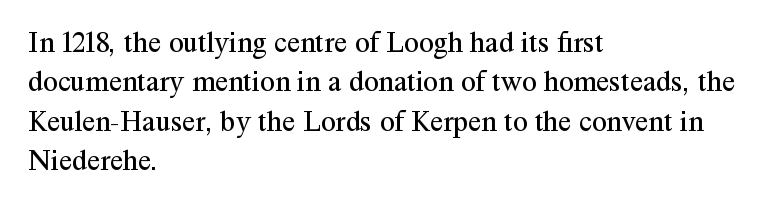
Q: Is the text bold? A: No.
Q: Is the text italic (slanted)? A: No, it is upright.
Q: Is the typeface a serif or a sans-serif typeface? A: Serif.
Q: Is the text underlined? A: No.
Q: How is the paragraph aligned? A: Left-aligned.
Q: Is the spacing between letters normal or unusually wide? A: Normal.
Q: Is the spacing between lines tight, normal or loose? A: Normal.
Q: Width (condensed, normal, or wide)? A: Normal.
Q: Stroke contrast? A: Medium.
Q: x-height? A: Medium.
Q: Monospaced? A: No.
